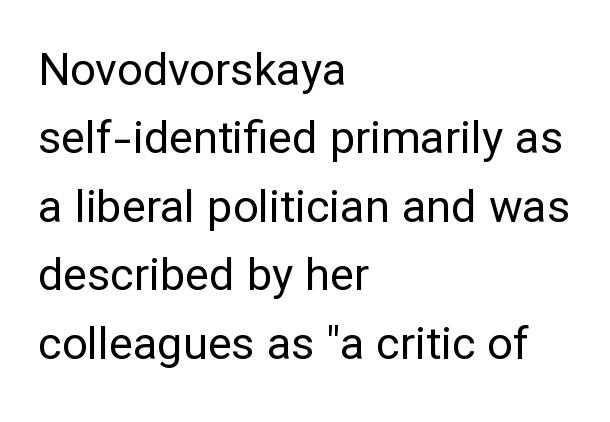
{"serif": "no", "italic": "no", "bold": "no", "weight": "regular", "width": "normal", "stroke_contrast": "low", "x_height": "medium", "monospaced": "no", "underline": "no", "align": "left", "line_spacing": "normal", "line_spacing_ratio": 1.52, "letter_spacing": "normal", "letter_spacing_em": 0.0, "glyph_px": 45}
